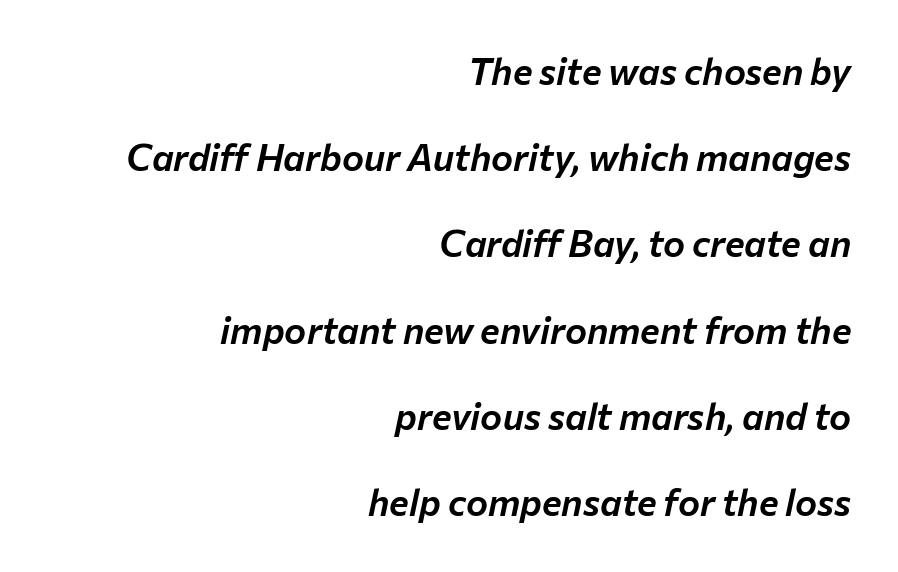
The passage shown is not underscored anywhere. What stands out about the letter spacing? Nothing — it is the standard amount. The paragraph has a hard right edge and a soft left edge. Successive baselines arrive slowly, with a big drop between each. Characters are canted at an angle relative to the baseline's perpendicular.
